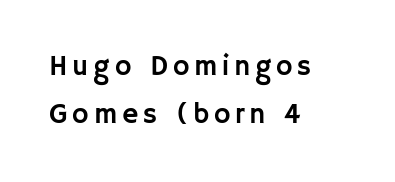
{"serif": "no", "italic": "no", "width": "normal", "stroke_contrast": "low", "x_height": "large", "monospaced": "no", "underline": "no", "align": "left", "line_spacing": "normal", "line_spacing_ratio": 1.7, "glyph_px": 28}
